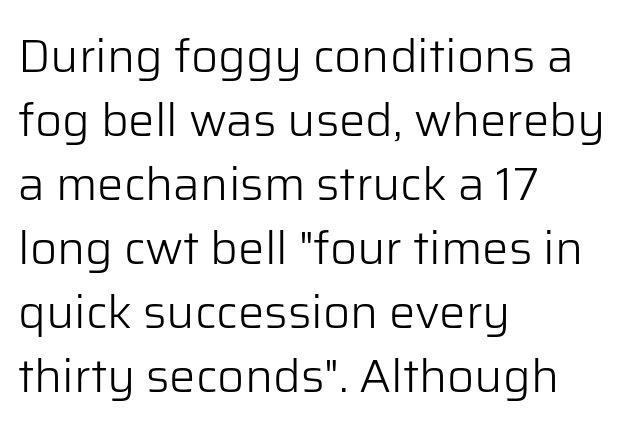
The passage shown is typed in a proportional face where columns would drift. The face used here is rendered with its standard letterfit. The baseline area is clear. The text was rendered using a sans face with plain stroke endings.
